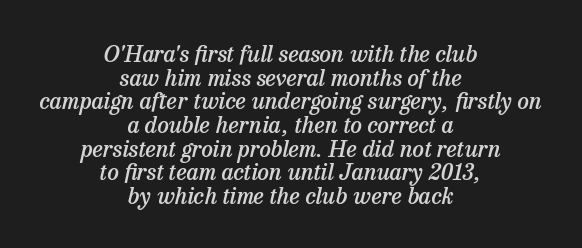
{"italic": "yes", "lean": "right", "slant_degrees": 13, "bold": "semi", "underline": "no", "align": "center", "line_spacing": "tight", "line_spacing_ratio": 1.03, "letter_spacing": "normal", "letter_spacing_em": 0.0, "glyph_px": 23}
